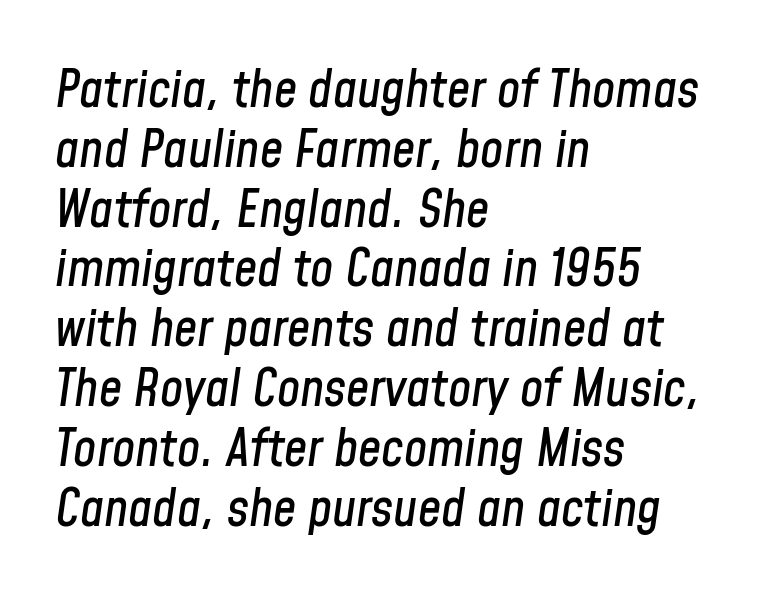
{"italic": "yes", "lean": "right", "slant_degrees": 8, "width": "condensed", "stroke_contrast": "low", "x_height": "medium", "monospaced": "no", "underline": "no", "align": "left", "line_spacing": "tight", "line_spacing_ratio": 1.15, "letter_spacing": "normal", "letter_spacing_em": 0.0, "glyph_px": 52}
